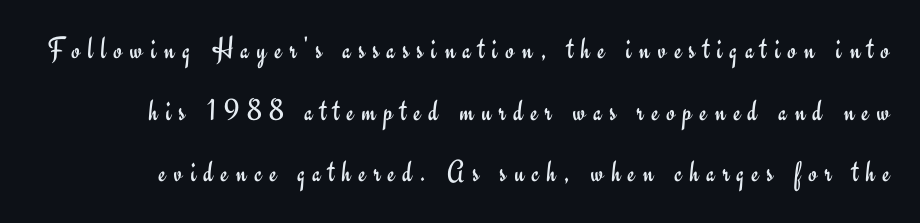
Think of a printed novel: that variable character pitch is what you see here. The string is rendered with underlining switched off. Stroke terminals: plain, sans-serif. Compared with typical paragraphs, the rows here are farther apart.
